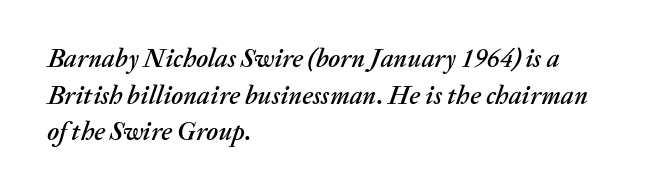
The image shows 26 px text type, italic (leaning right); set left-aligned, normal line spacing (1.41x), normal letter spacing, not underlined.
